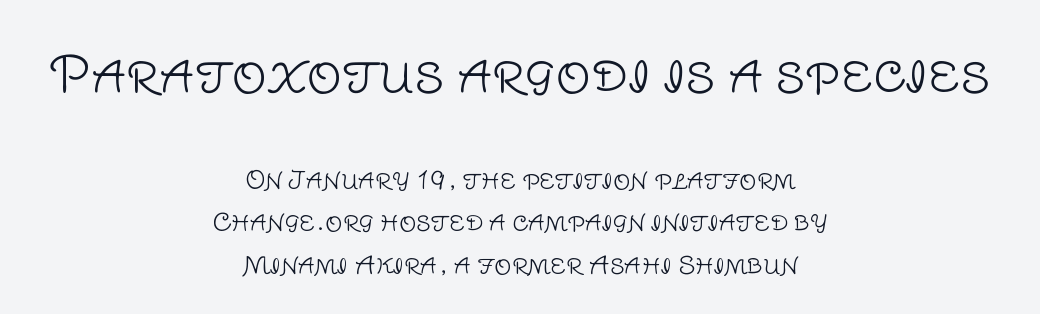
Weight class: somewhere from thin through regular. Are there feet on the stems? There aren't — it's a sans. Is this a fixed-width face? No — the glyphs have proportional, varying widths. Glyph-to-glyph distance matches everyday printed text. Character size in the leading block exceeds that of the trailing block.
